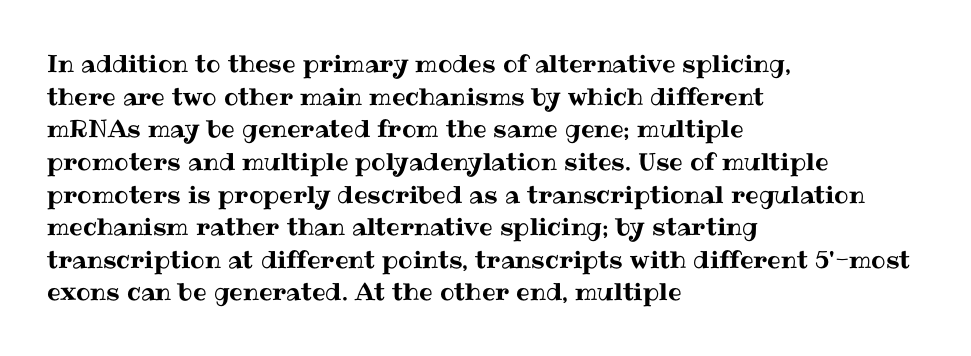
The vertical gap from one line to the next is medium. The rendering keeps characters at their native spacing. The axis of the letterforms is exactly vertical. Bare-footed words on every line. In CSS terms this would be text-align: left.
